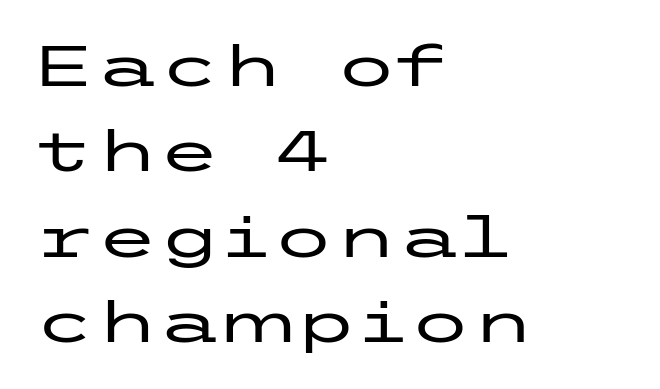
Line beginnings align vertically; line endings do not. Upright lettering throughout. Typographically, this falls in the sans-serif category. Descenders hang freely into open space.
